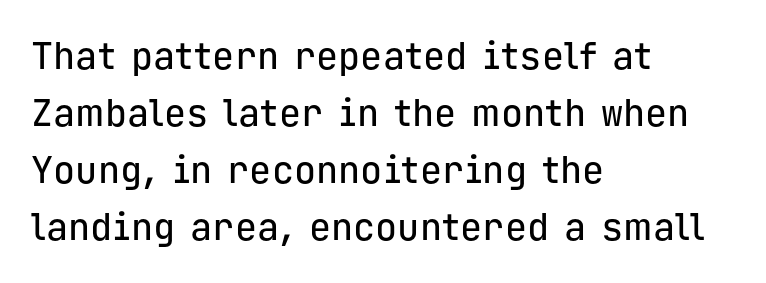
The image shows 37 px sans-serif type, upright, monospaced; set left-aligned, normal line spacing (1.54x), normal letter spacing, not underlined; low stroke contrast and a medium x-height.
